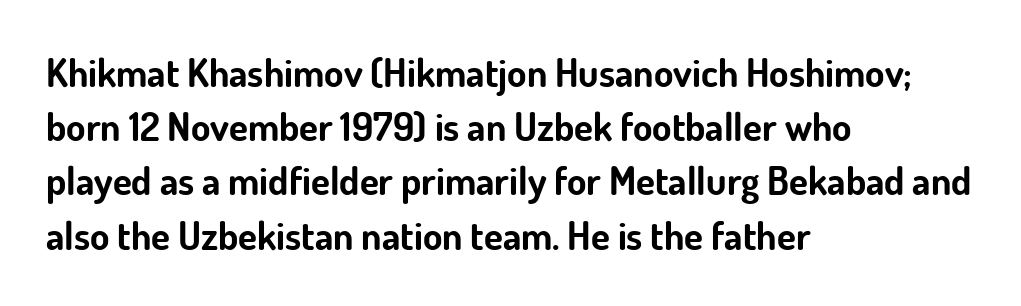
Q: Is the text bold? A: Yes.
Q: Is the text italic (slanted)? A: No, it is upright.
Q: Is the typeface a serif or a sans-serif typeface? A: Sans-serif.
Q: Is the text underlined? A: No.
Q: How is the paragraph aligned? A: Left-aligned.
Q: Is the spacing between letters normal or unusually wide? A: Normal.
Q: Is the spacing between lines tight, normal or loose? A: Normal.
Q: Width (condensed, normal, or wide)? A: Normal.
Q: Stroke contrast? A: Low.
Q: x-height? A: Small.
Q: Monospaced? A: No.
